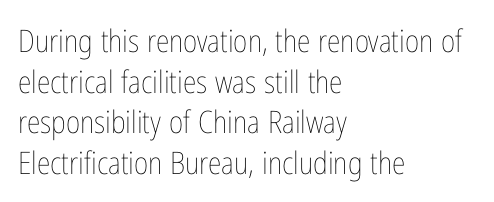
Q: Is the text bold? A: No.
Q: Is the text italic (slanted)? A: No, it is upright.
Q: Is the text underlined? A: No.
Q: How is the paragraph aligned? A: Left-aligned.
Q: Is the spacing between letters normal or unusually wide? A: Normal.
Q: Is the spacing between lines tight, normal or loose? A: Normal.
Q: Width (condensed, normal, or wide)? A: Condensed.
Q: Stroke contrast? A: Low.
Q: x-height? A: Medium.
Q: Monospaced? A: No.
